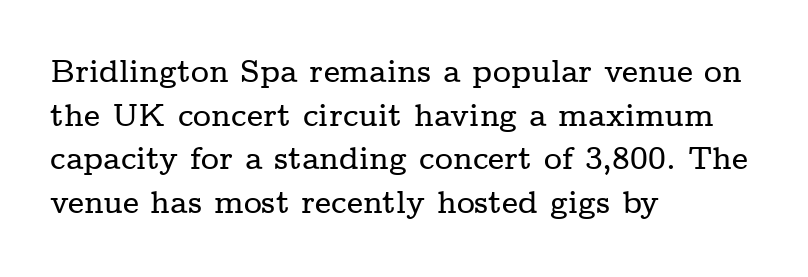
Q: Is the text italic (slanted)? A: No, it is upright.
Q: Is the typeface a serif or a sans-serif typeface? A: Serif.
Q: Is the text underlined? A: No.
Q: How is the paragraph aligned? A: Left-aligned.
Q: Is the spacing between letters normal or unusually wide? A: Normal.
Q: Is the spacing between lines tight, normal or loose? A: Normal.
Q: Width (condensed, normal, or wide)? A: Wide.
Q: Stroke contrast? A: Low.
Q: x-height? A: Medium.
Q: Monospaced? A: No.
